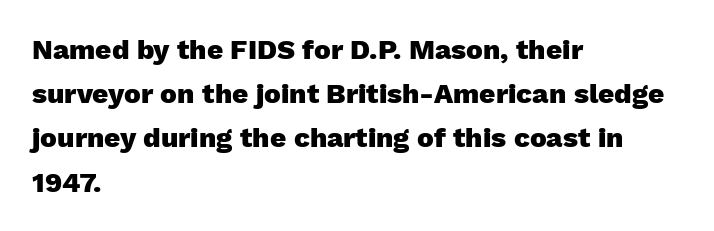
{"serif": "no", "italic": "no", "bold": "yes", "weight": "heavy", "width": "normal", "stroke_contrast": "low", "x_height": "medium", "monospaced": "no", "underline": "no", "align": "left", "line_spacing": "normal", "line_spacing_ratio": 1.58, "letter_spacing": "normal", "letter_spacing_em": 0.0, "glyph_px": 28}
